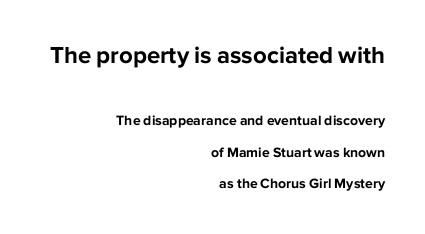
{"italic": "no", "bold": "yes", "underline": "no", "align": "right", "line_spacing": "loose", "line_spacing_ratio": 2.22, "letter_spacing": "normal", "letter_spacing_em": 0.0, "larger_block": "first", "size_ratio": 1.71, "glyph_px": 24}
